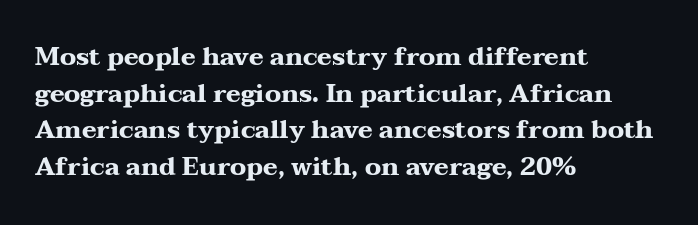
{"italic": "no", "bold": "yes", "underline": "no", "align": "left", "line_spacing": "normal", "line_spacing_ratio": 1.47, "letter_spacing": "normal", "letter_spacing_em": 0.0, "glyph_px": 25}
